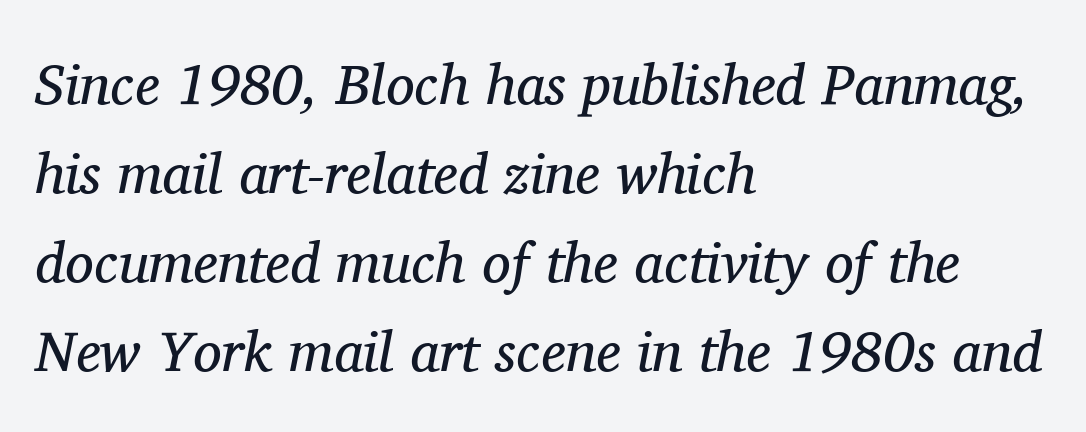
{"serif": "yes", "italic": "yes", "lean": "right", "slant_degrees": 11, "bold": "no", "weight": "regular", "width": "normal", "stroke_contrast": "medium", "x_height": "medium", "monospaced": "no", "underline": "no", "align": "left", "line_spacing": "normal", "line_spacing_ratio": 1.56, "letter_spacing": "normal", "letter_spacing_em": 0.0, "glyph_px": 57}
